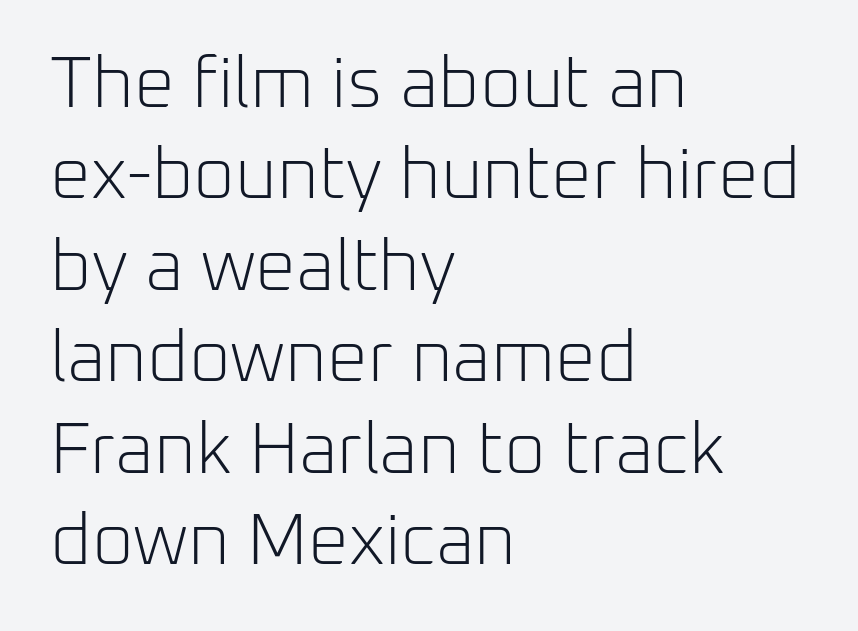
Q: Is the text bold? A: No.
Q: Is the text italic (slanted)? A: No, it is upright.
Q: Is the typeface a serif or a sans-serif typeface? A: Sans-serif.
Q: Is the text underlined? A: No.
Q: How is the paragraph aligned? A: Left-aligned.
Q: Is the spacing between letters normal or unusually wide? A: Normal.
Q: Is the spacing between lines tight, normal or loose? A: Normal.
Q: Width (condensed, normal, or wide)? A: Normal.
Q: Stroke contrast? A: Low.
Q: x-height? A: Medium.
Q: Monospaced? A: No.
